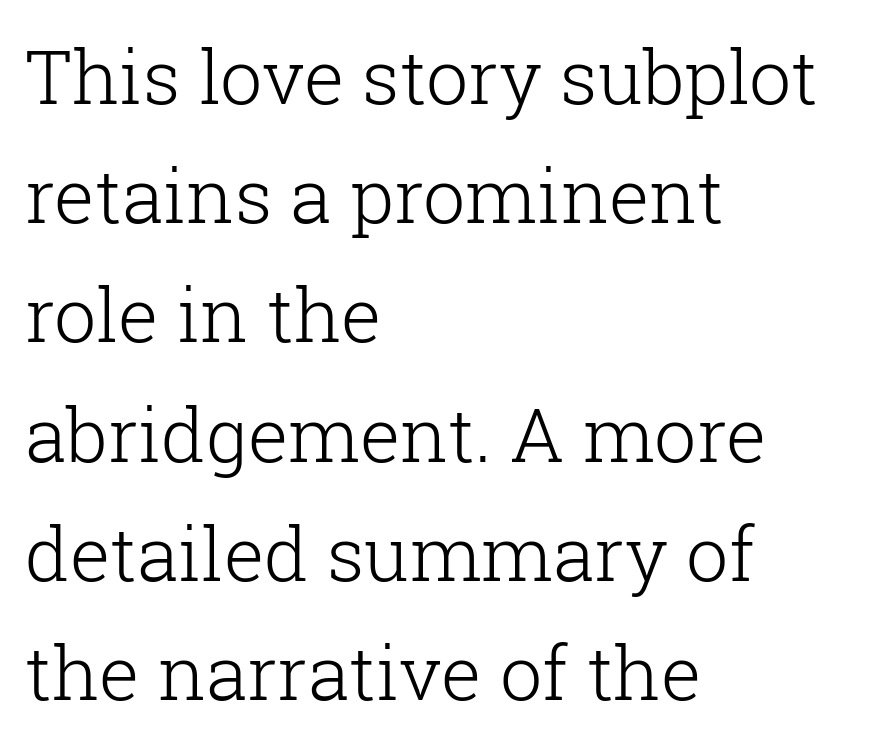
{"serif": "yes", "italic": "no", "bold": "no", "weight": "light", "width": "normal", "stroke_contrast": "low", "x_height": "medium", "monospaced": "no", "underline": "no", "align": "left", "line_spacing": "normal", "line_spacing_ratio": 1.59, "letter_spacing": "normal", "letter_spacing_em": 0.0, "glyph_px": 75}
